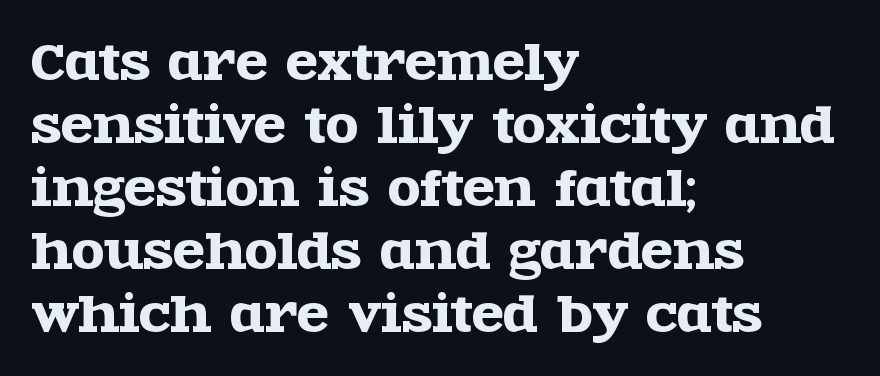
Q: Is the text italic (slanted)? A: No, it is upright.
Q: Is the typeface a serif or a sans-serif typeface? A: Serif.
Q: Is the text underlined? A: No.
Q: How is the paragraph aligned? A: Left-aligned.
Q: Is the spacing between letters normal or unusually wide? A: Normal.
Q: Is the spacing between lines tight, normal or loose? A: Normal.
Q: Width (condensed, normal, or wide)? A: Wide.
Q: x-height? A: Large.
Q: Monospaced? A: No.
